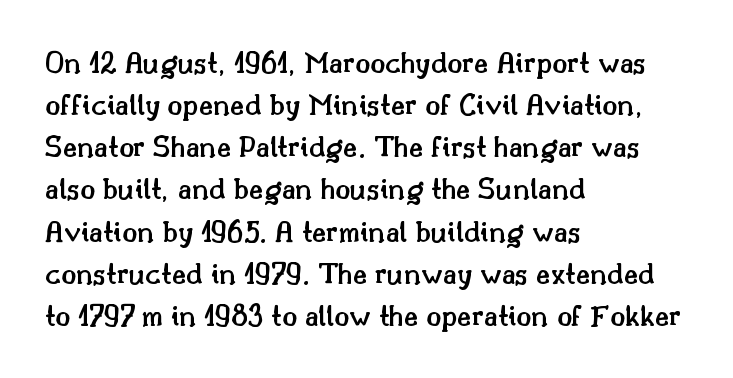
The text was rendered using a seriffed face with decorative stroke endings. Leading: standard. Unmarked baselines from the first word to the last. The lines are quadded left.
